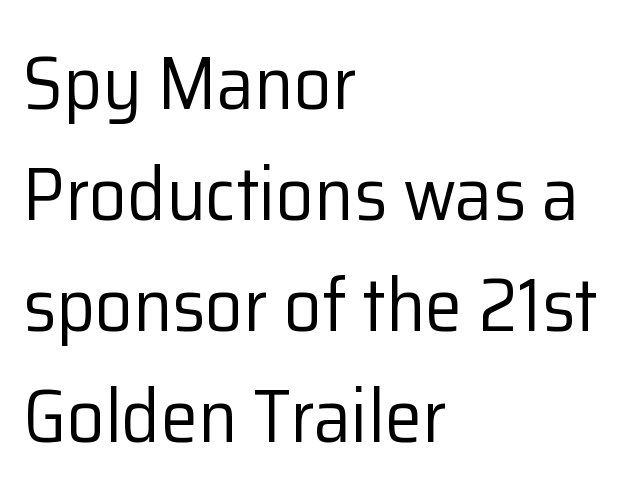
{"serif": "no", "italic": "no", "bold": "no", "weight": "regular", "width": "normal", "stroke_contrast": "low", "x_height": "medium", "monospaced": "no", "underline": "no", "align": "left", "line_spacing": "normal", "line_spacing_ratio": 1.48, "letter_spacing": "normal", "letter_spacing_em": 0.0, "glyph_px": 75}
